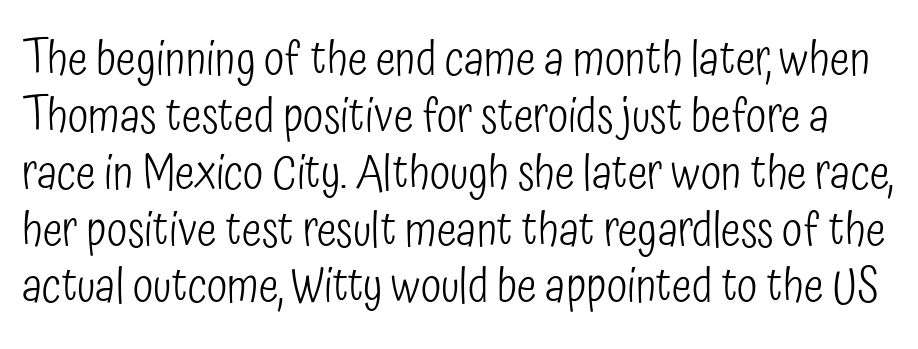
Q: Is the text bold? A: No.
Q: Is the text italic (slanted)? A: No, it is upright.
Q: Is the typeface a serif or a sans-serif typeface? A: Sans-serif.
Q: Is the text underlined? A: No.
Q: Is the spacing between letters normal or unusually wide? A: Normal.
Q: Width (condensed, normal, or wide)? A: Condensed.
Q: Stroke contrast? A: Low.
Q: x-height? A: Medium.
Q: Monospaced? A: No.
